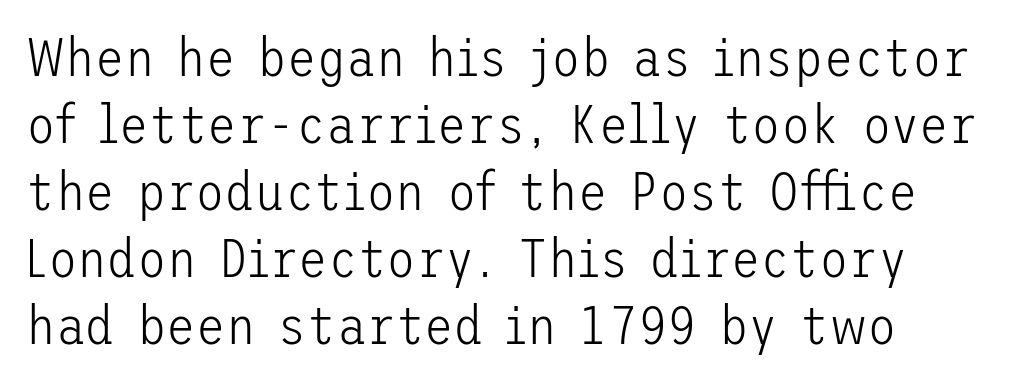
The tracking reads as untouched default to a designer's eye. Visually the block forms a straight wall on the left and a jagged coastline on the right. The string is rendered with underlining switched off. The rendering shows plain stroke endings on the letterforms — a sans-serif design. Every character sits straight up, as roman type does.
